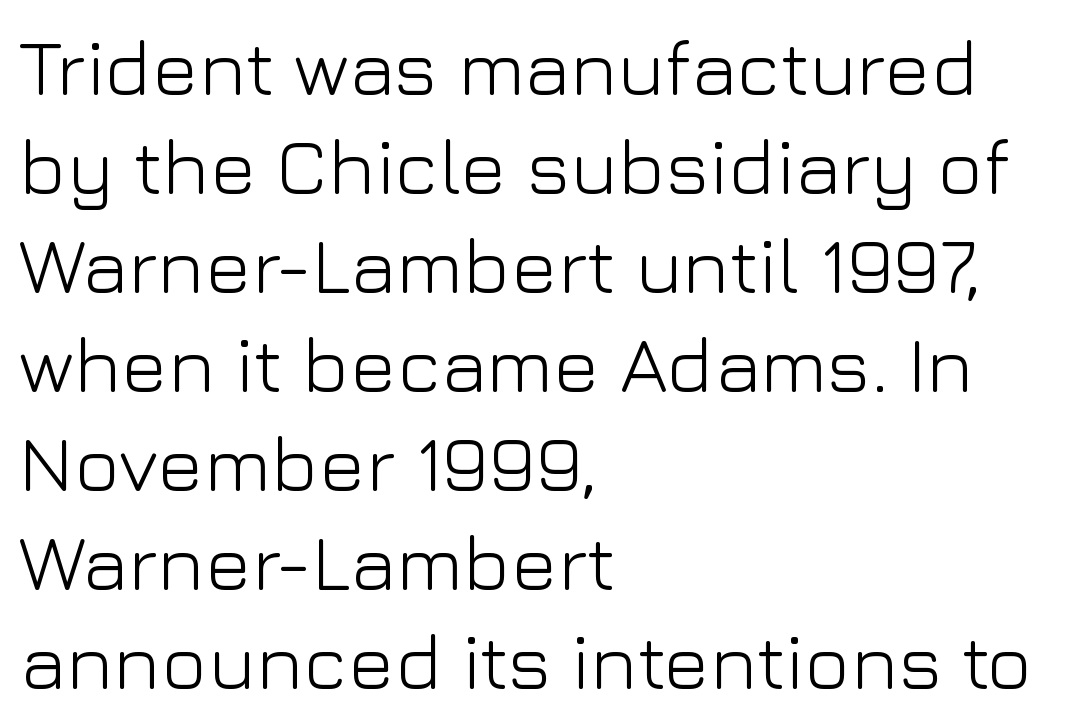
The typeface chosen for these lines omits serifs. The rendering anchors every line to the left-hand side. Beneath every word, the page is bare. No extra ink here — the face is not bold.
